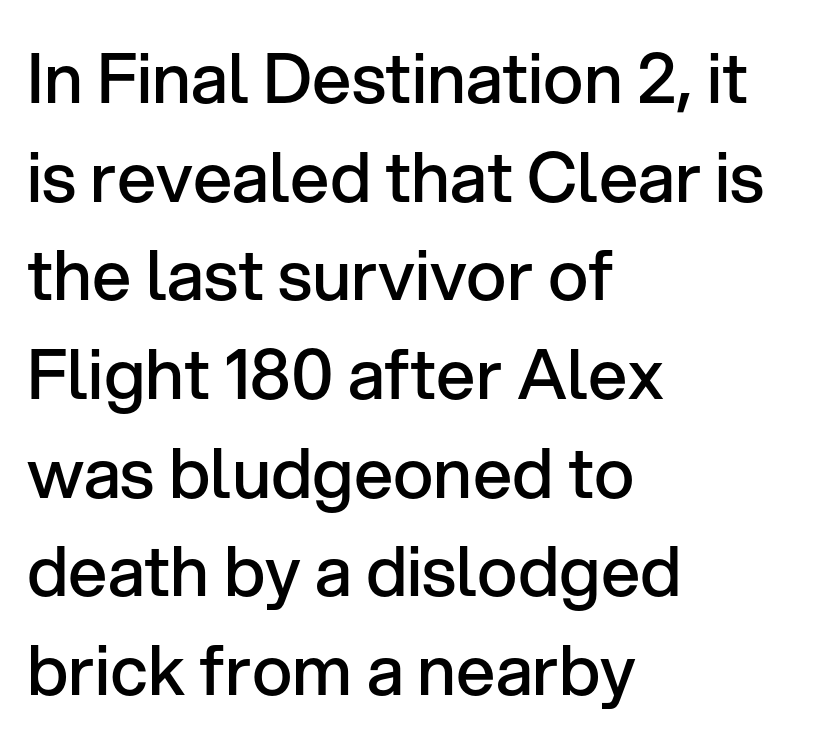
Q: Is the text bold? A: Semi-bold.
Q: Is the text italic (slanted)? A: No, it is upright.
Q: Is the typeface a serif or a sans-serif typeface? A: Sans-serif.
Q: Is the text underlined? A: No.
Q: How is the paragraph aligned? A: Left-aligned.
Q: Is the spacing between letters normal or unusually wide? A: Normal.
Q: Is the spacing between lines tight, normal or loose? A: Normal.
Q: Width (condensed, normal, or wide)? A: Normal.
Q: Stroke contrast? A: Low.
Q: x-height? A: Medium.
Q: Monospaced? A: No.
